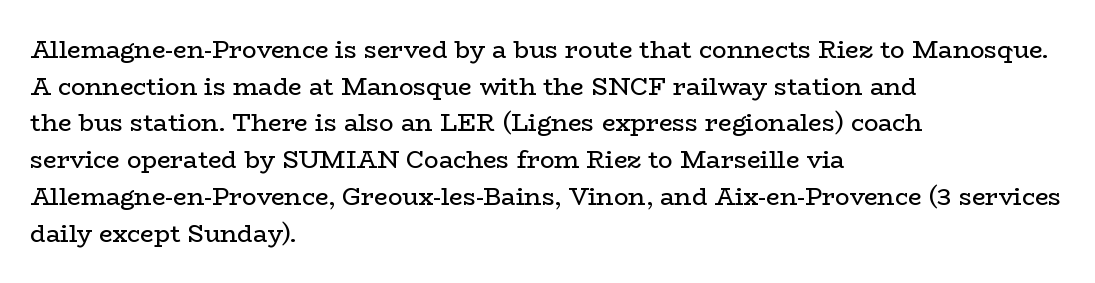
Standard letterfit; no display-style spreading of the glyphs. No chunkiness to these letters — they're not bold. This is roman type, the default non-slanted kind. Does the copy run flush right? No — it runs flush left.
